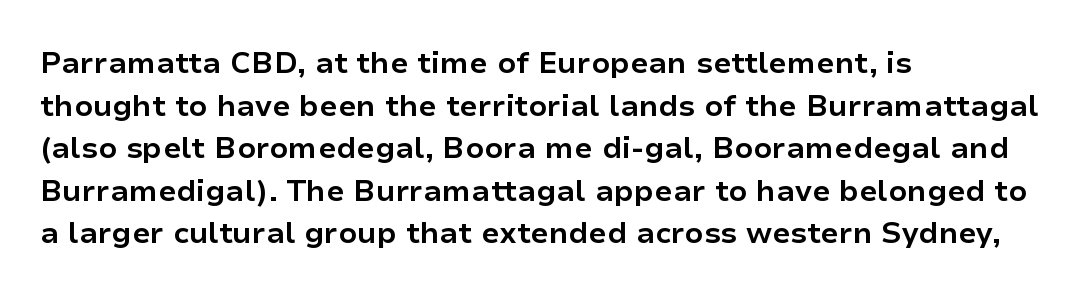
The image shows 30 px bold sans-serif type, upright; set left-aligned, normal line spacing (1.42x), normal letter spacing, not underlined; low stroke contrast and a medium x-height.
